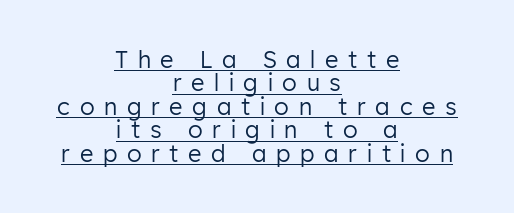
Look at the tracking — it's clearly loosened, letters drifting apart. A roman cut, with each character standing at attention. The characters are drawn with everyday or finer stroke widths. The passage shown is underscored from start to finish.
